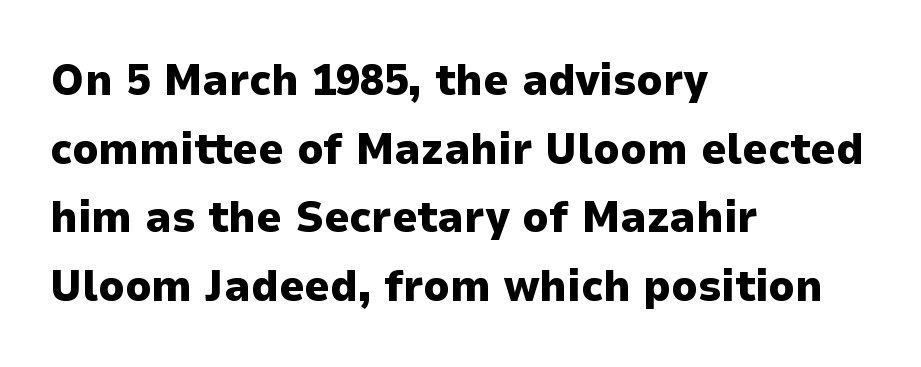
Do the characters align in a grid? No, the font is proportional. Ascenders rise straight up at ninety degrees. The letters are bold, with thick, heavy strokes. To sum up the face: it is a sans, with no serifs.
